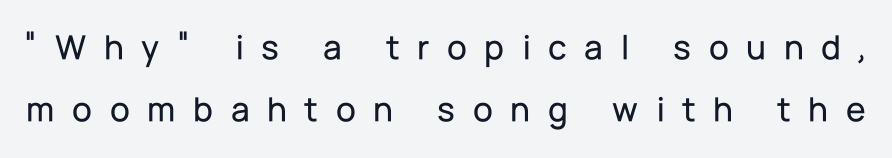
The image shows 36 px sans-serif type, upright; set line spacing 1.71x, unusually wide letter spacing (+0.49 em), not underlined; low stroke contrast and a medium x-height.
